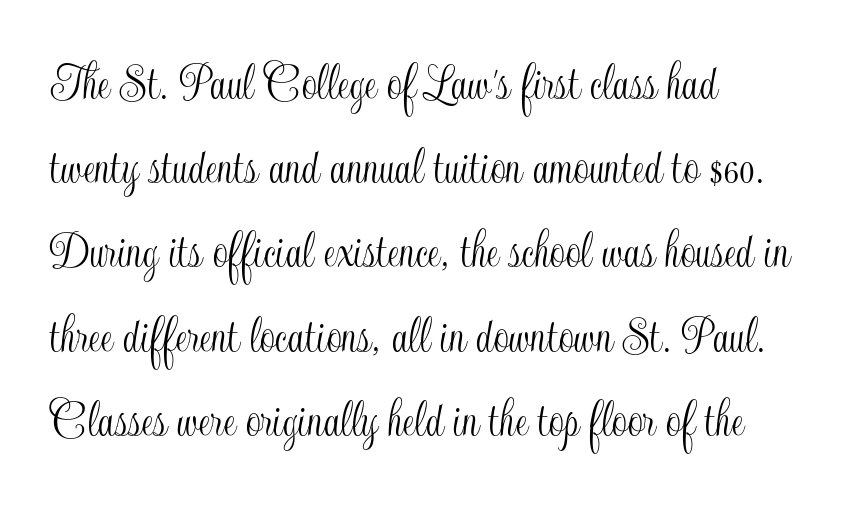
{"width": "condensed", "x_height": "small", "monospaced": "no", "underline": "no", "line_spacing": "normal", "line_spacing_ratio": 1.56, "letter_spacing": "normal", "letter_spacing_em": 0.0, "glyph_px": 54}
